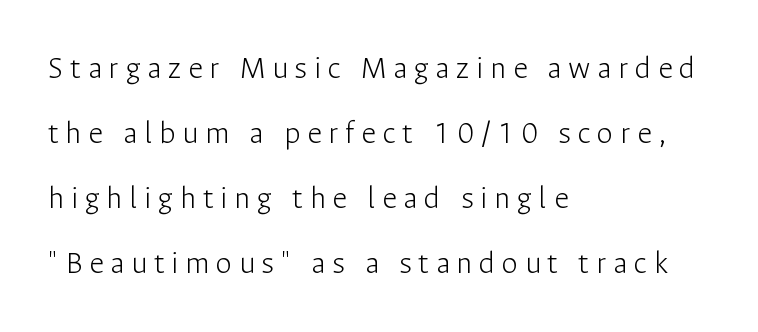
{"serif": "no", "italic": "no", "bold": "no", "weight": "light", "width": "normal", "stroke_contrast": "low", "x_height": "medium", "monospaced": "no", "underline": "no", "align": "left", "line_spacing": "loose", "line_spacing_ratio": 1.97, "letter_spacing": "wide", "letter_spacing_em": 0.2, "glyph_px": 33}
